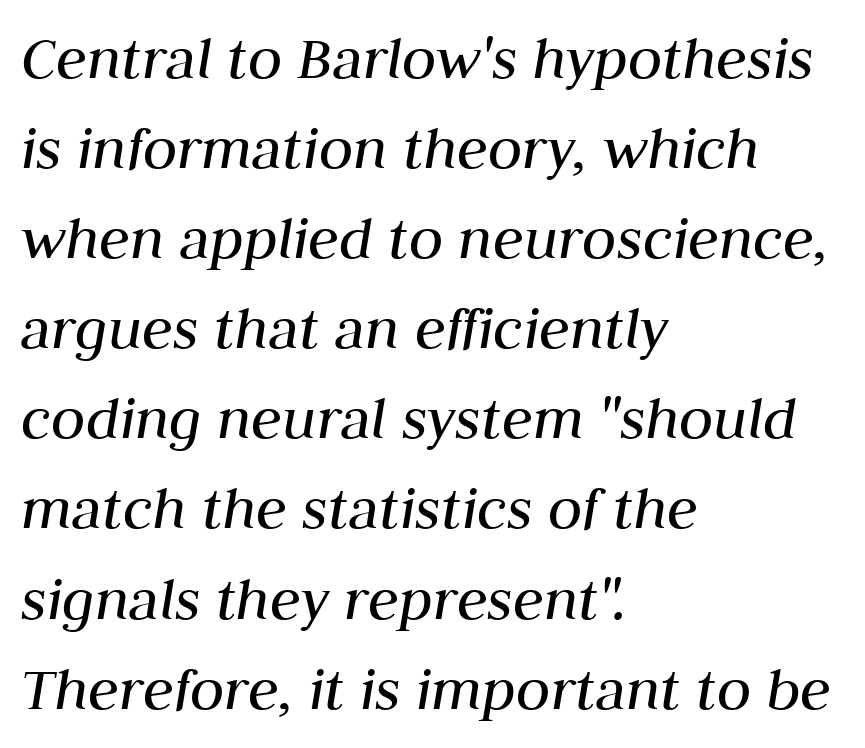
The image shows 63 px regular-weight type, italic (leaning right); set left-aligned, normal line spacing (1.43x), normal letter spacing, not underlined; medium stroke contrast and a medium x-height.
